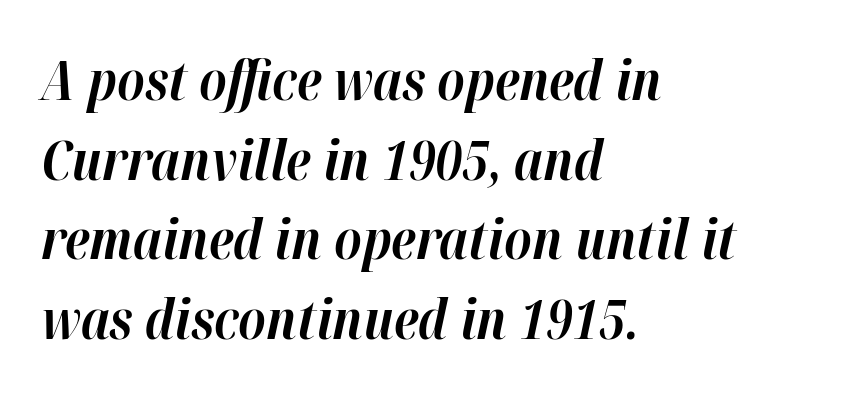
Q: Is the text bold? A: Yes.
Q: Is the text italic (slanted)? A: Yes, it leans right by about 12 degrees.
Q: Is the text underlined? A: No.
Q: How is the paragraph aligned? A: Left-aligned.
Q: Is the spacing between letters normal or unusually wide? A: Normal.
Q: Is the spacing between lines tight, normal or loose? A: Normal.
Q: Width (condensed, normal, or wide)? A: Normal.
Q: Stroke contrast? A: High.
Q: x-height? A: Medium.
Q: Monospaced? A: No.
